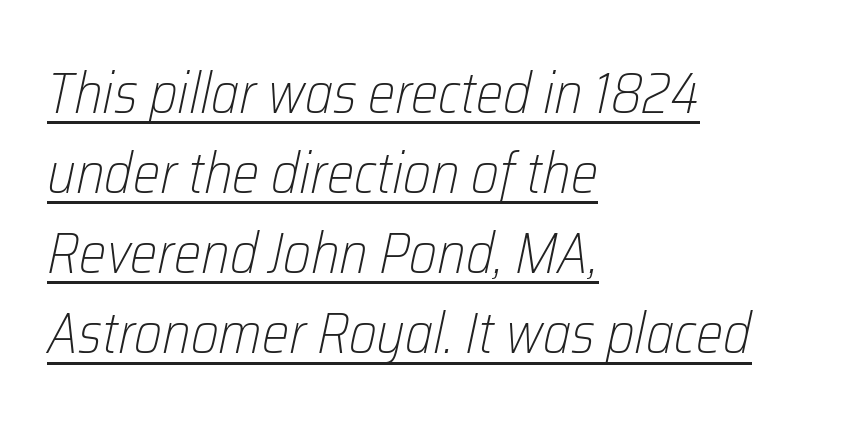
If you drew a ruler down the left edge, every line would touch it. Notice how a bar underscores the lettering throughout. In terms of letterspacing, this is plain default setting. How would I describe the line gaps? Plain and ordinary. Varying glyph widths throughout — classic text-font behaviour. Stem width sits at or under what a default text font uses.
